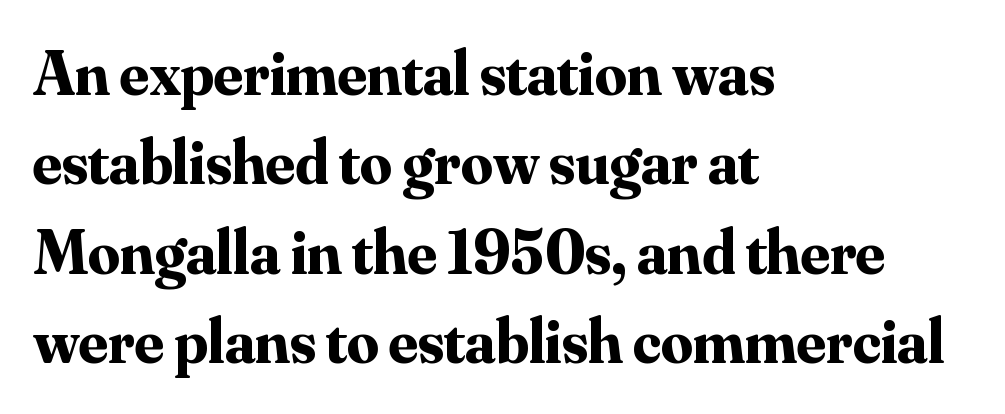
Where is the straight margin? On the left. Observe the serifs anchoring each vertical stroke in this sample. The block of text has a typical density, with ordinary space between rows. The line texture is even and compact thanks to regular tracking. Glance below the letters and you will spot only blank space. Spacing verdict: proportional, widths tailored to each character.
